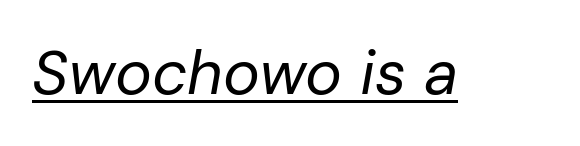
Q: Is the text bold? A: No.
Q: Is the text italic (slanted)? A: Yes, it leans right by about 10 degrees.
Q: Is the text underlined? A: Yes.
Q: Is the spacing between letters normal or unusually wide? A: Normal.
Q: Width (condensed, normal, or wide)? A: Normal.
Q: Stroke contrast? A: Low.
Q: x-height? A: Medium.
Q: Monospaced? A: No.
